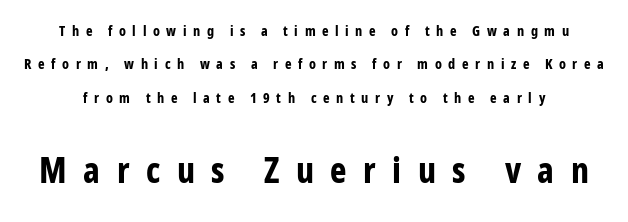
{"serif": "no", "italic": "no", "bold": "yes", "weight": "bold", "width": "condensed", "stroke_contrast": "low", "x_height": "medium", "monospaced": "no", "underline": "no", "line_spacing": "loose", "line_spacing_ratio": 2.39, "letter_spacing": "wide", "letter_spacing_em": 0.47, "larger_block": "second", "size_ratio": 2.5, "glyph_px": 35}
